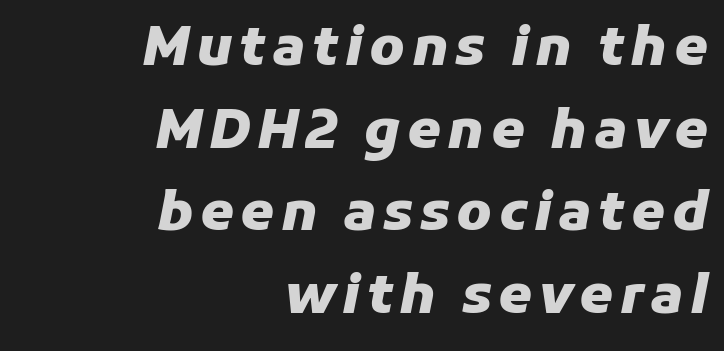
Q: Is the text bold? A: Yes.
Q: Is the text italic (slanted)? A: Yes, it leans right by about 11 degrees.
Q: Is the text underlined? A: No.
Q: How is the paragraph aligned? A: Right-aligned.
Q: Is the spacing between lines tight, normal or loose? A: Normal.
Q: Width (condensed, normal, or wide)? A: Normal.
Q: Stroke contrast? A: Low.
Q: x-height? A: Medium.
Q: Monospaced? A: No.
